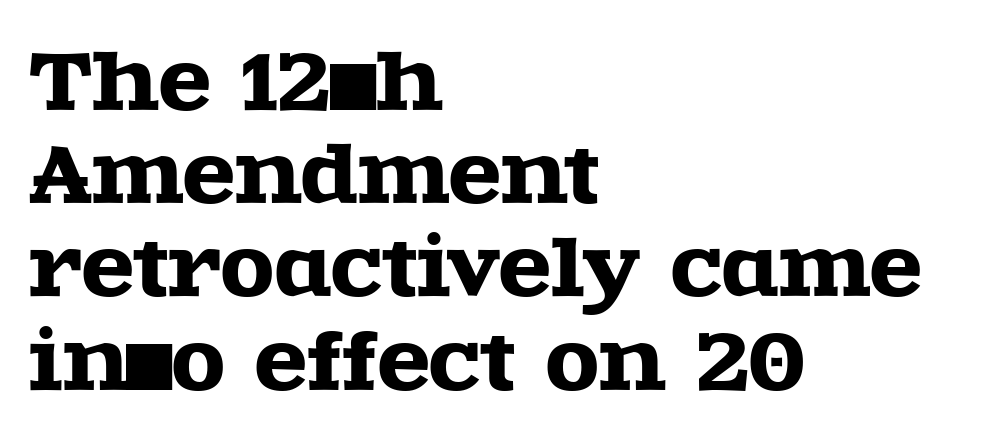
The letters sit at their default tracking, neither squeezed nor spread. A bare baseline throughout the passage. One-word summary of the alignment: left. Think of a printed novel: that variable character pitch is what you see here. Does the lettering tilt? It doesn't — this is upright.
